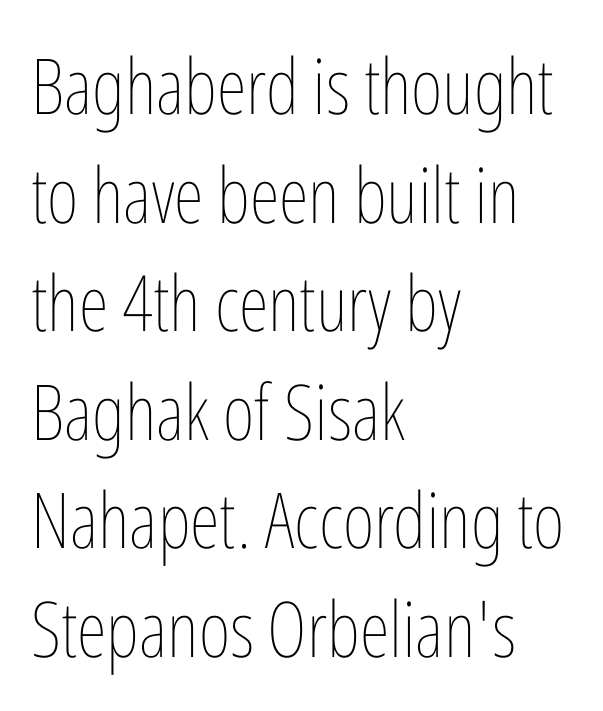
The image shows 77 px thin, condensed type, upright; set left-aligned, normal line spacing (1.41x), normal letter spacing, not underlined; low stroke contrast and a medium x-height.
